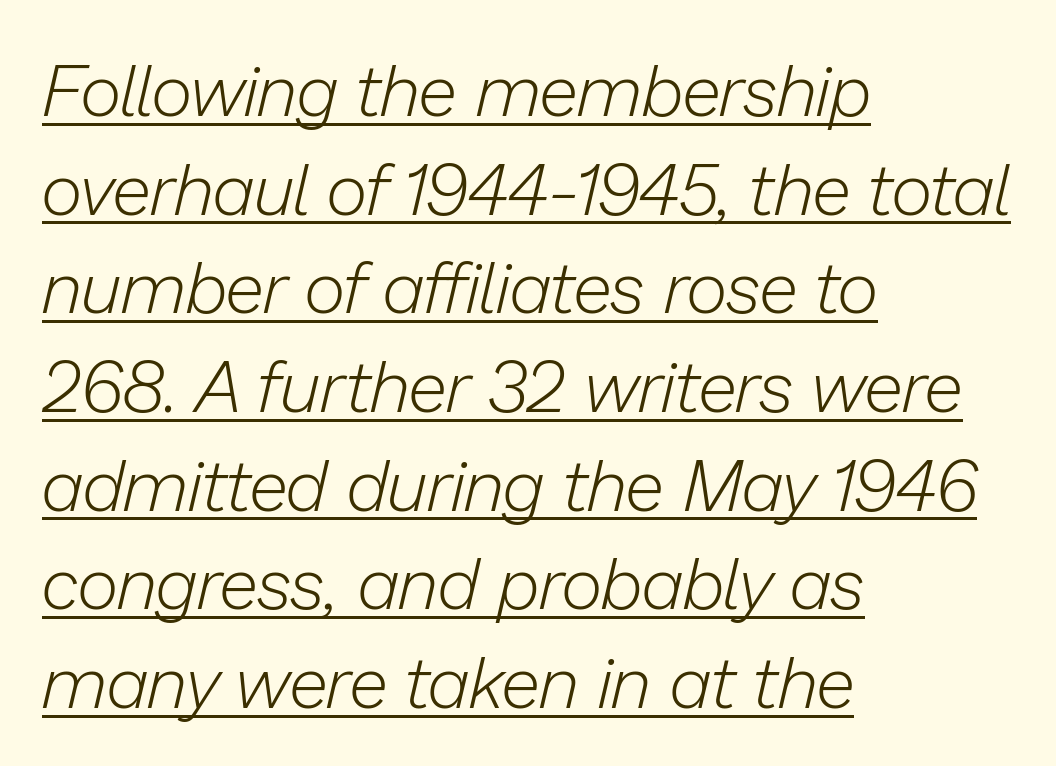
The image shows 72 px light type, italic (leaning right); set left-aligned, normal line spacing (1.37x), normal letter spacing, underlined; low stroke contrast and a medium x-height.
